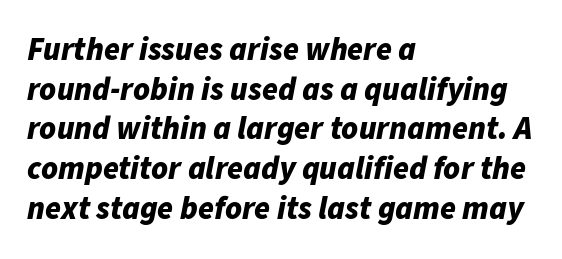
Q: Is the text bold? A: Yes.
Q: Is the text italic (slanted)? A: Yes, it leans right by about 11 degrees.
Q: Is the text underlined? A: No.
Q: How is the paragraph aligned? A: Left-aligned.
Q: Is the spacing between letters normal or unusually wide? A: Normal.
Q: Width (condensed, normal, or wide)? A: Normal.
Q: Stroke contrast? A: Low.
Q: x-height? A: Medium.
Q: Monospaced? A: No.
